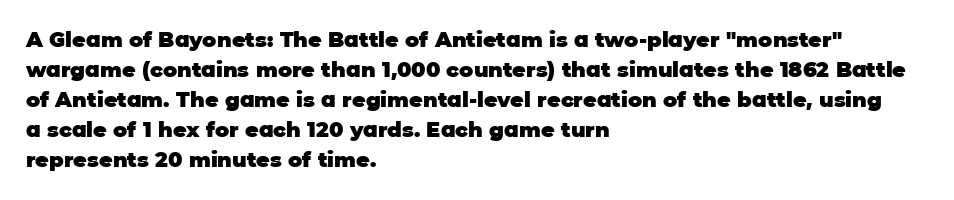
The font's upright variant was chosen for this text. These lines keep a tight, regular rhythm from letter to letter. Notice how thick the strokes are: this is what a full bold looks like. These lines sit exactly where default settings would place them.
